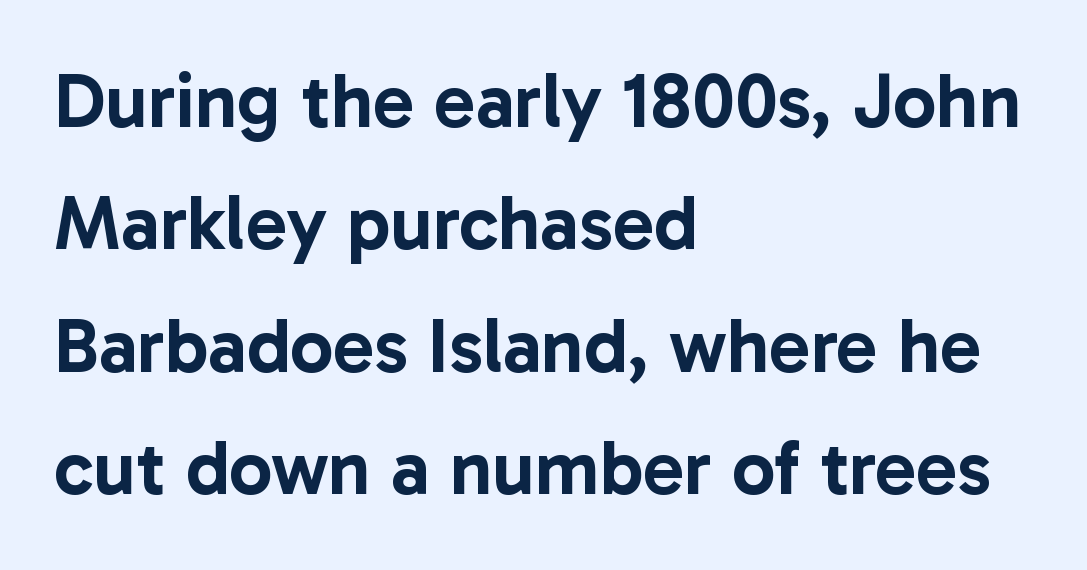
The image shows 77 px sans-serif type, upright; set left-aligned, normal line spacing (1.59x), normal letter spacing, not underlined; low stroke contrast and a medium x-height.
